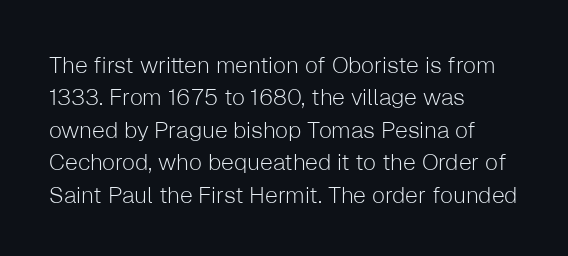
The tracking reads as untouched default to a designer's eye. Layout note: lines flush left. Students, observe: this is what conventionally led text looks like. Underline: absent.
